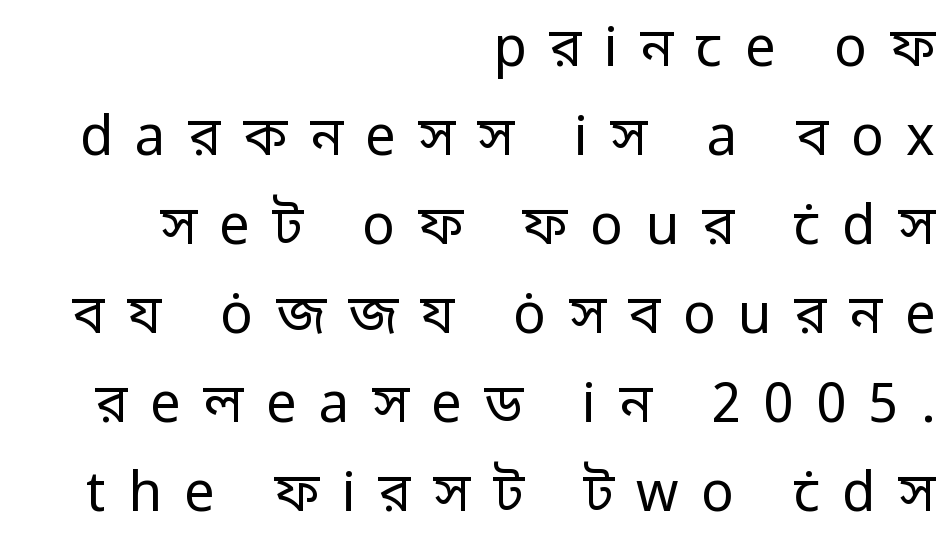
Q: Is the text bold? A: No.
Q: Is the text italic (slanted)? A: No, it is upright.
Q: Is the typeface a serif or a sans-serif typeface? A: Sans-serif.
Q: Is the text underlined? A: No.
Q: How is the paragraph aligned? A: Right-aligned.
Q: Is the spacing between letters normal or unusually wide? A: Unusually wide.
Q: Is the spacing between lines tight, normal or loose? A: Normal.
Q: Width (condensed, normal, or wide)? A: Normal.
Q: Stroke contrast? A: Low.
Q: x-height? A: Medium.
Q: Monospaced? A: No.
